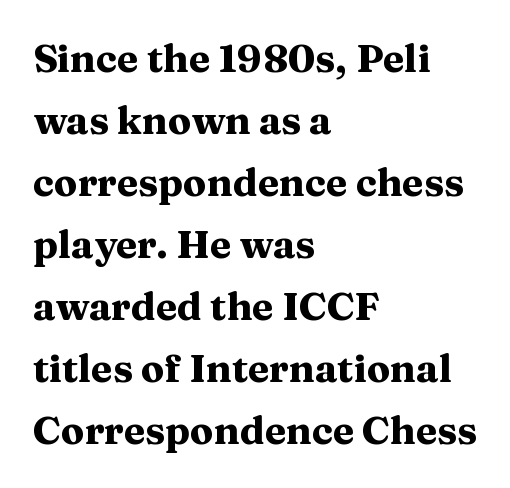
The image shows 39 px heavy, wide serif type, upright; set left-aligned, normal line spacing (1.59x), normal letter spacing, not underlined; medium stroke contrast and a medium x-height.
